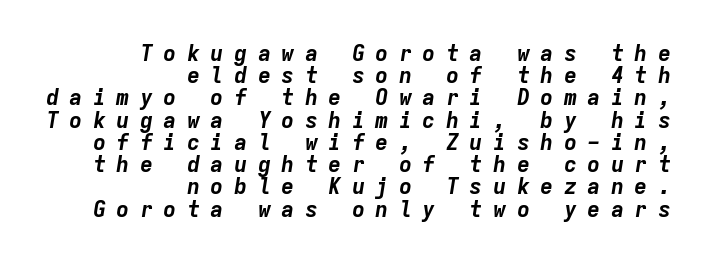
The image shows 22 px bold type, italic (leaning right); set right-aligned, tight line spacing (1.01x), unusually wide letter spacing (+0.47 em), not underlined.
